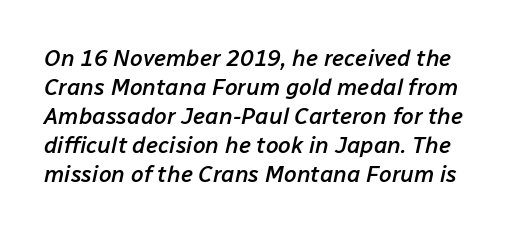
The image shows 23 px text type, italic (leaning right); set normal line spacing (1.26x), normal letter spacing, not underlined.
